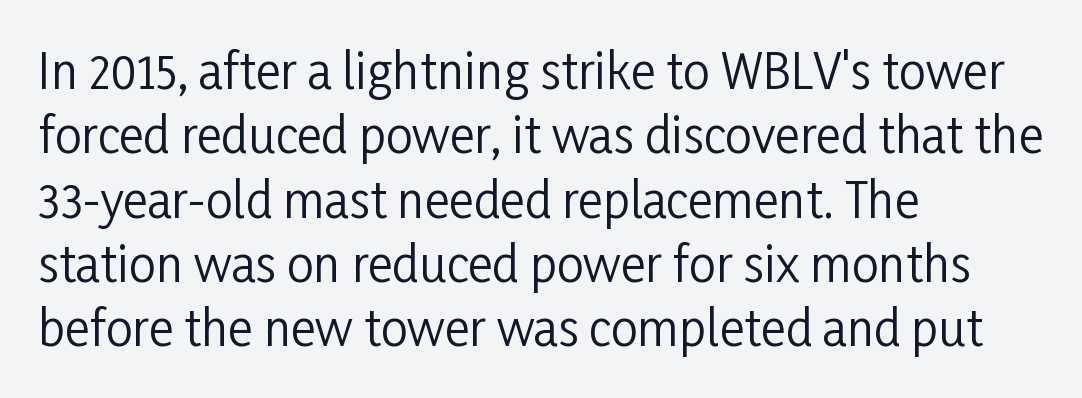
{"serif": "no", "italic": "no", "bold": "no", "weight": "regular", "width": "condensed", "stroke_contrast": "low", "x_height": "medium", "monospaced": "no", "underline": "no", "align": "left", "line_spacing": "normal", "line_spacing_ratio": 1.34, "letter_spacing": "normal", "letter_spacing_em": 0.0, "glyph_px": 48}
